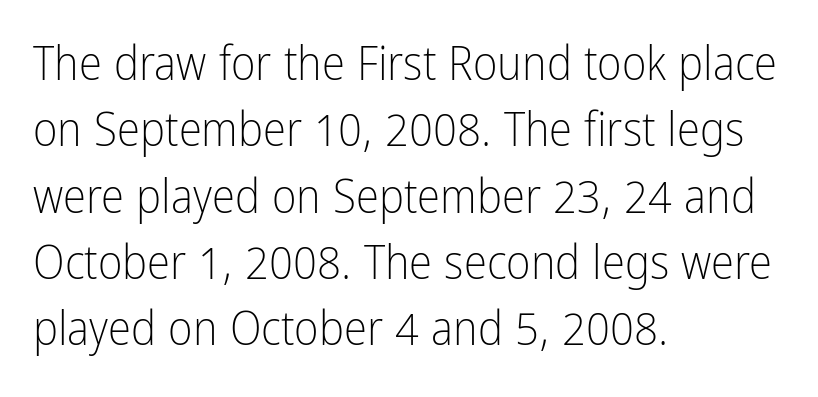
Varying glyph widths throughout — classic text-font behaviour. No chunkiness to these letters — they're not bold. The ragged edge is on the right, which tells us the setting is flush left. Spacing between characters is what you'd get straight out of the box.
